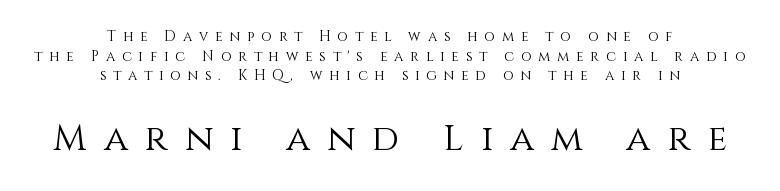
{"italic": "no", "bold": "no", "weight": "light", "width": "normal", "x_height": "large", "monospaced": "no", "underline": "no", "align": "center", "line_spacing": "normal", "line_spacing_ratio": 1.4, "letter_spacing": "wide", "letter_spacing_em": 0.48, "larger_block": "second", "size_ratio": 2.57, "glyph_px": 36}
